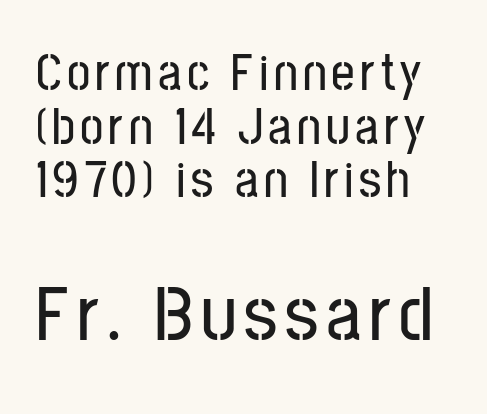
Q: Is the text italic (slanted)? A: No, it is upright.
Q: Is the typeface a serif or a sans-serif typeface? A: Sans-serif.
Q: Is the text underlined? A: No.
Q: How is the paragraph aligned? A: Left-aligned.
Q: Is the spacing between lines tight, normal or loose? A: Tight.
Q: Which block of text is set in a larger size, the first (top) or the second (bottom)? A: The second (bottom) one.
Q: Width (condensed, normal, or wide)? A: Condensed.
Q: Stroke contrast? A: Low.
Q: x-height? A: Medium.
Q: Monospaced? A: No.
